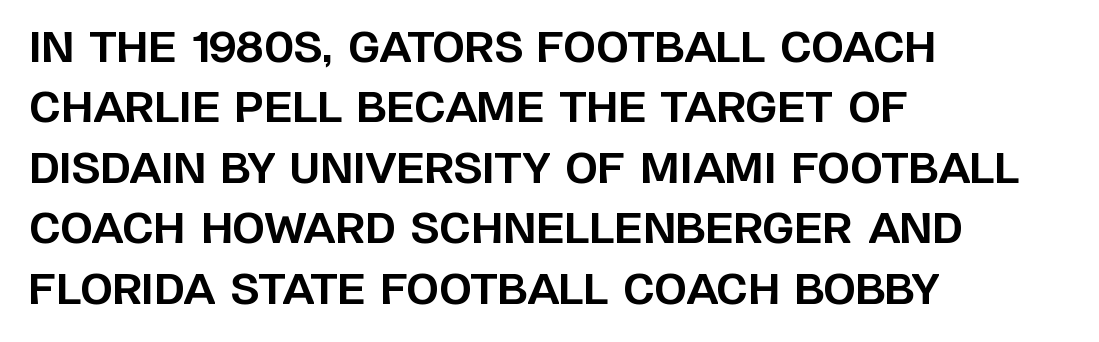
{"serif": "no", "italic": "no", "bold": "yes", "weight": "bold", "width": "normal", "stroke_contrast": "low", "x_height": "large", "monospaced": "no", "underline": "no", "align": "left", "line_spacing": "normal", "line_spacing_ratio": 1.44, "letter_spacing": "normal", "letter_spacing_em": 0.0, "glyph_px": 42}
